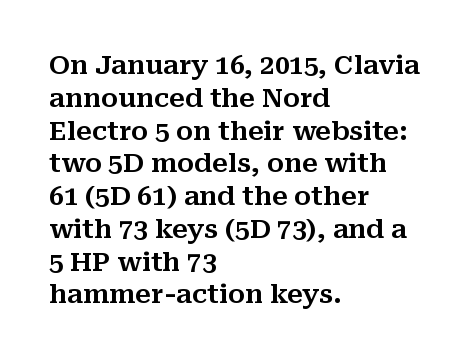
{"italic": "no", "underline": "no", "align": "left", "line_spacing": "normal", "line_spacing_ratio": 1.26, "letter_spacing": "normal", "letter_spacing_em": 0.0, "glyph_px": 26}
